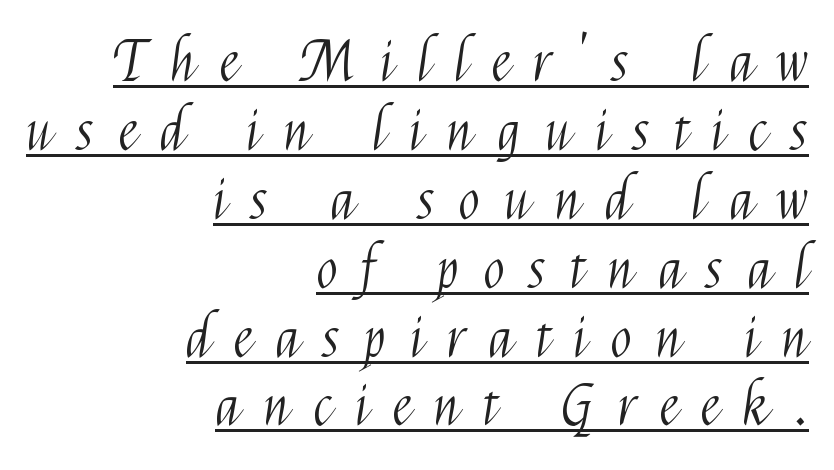
{"serif": "no", "bold": "no", "weight": "light", "width": "condensed", "stroke_contrast": "medium", "x_height": "medium", "monospaced": "no", "underline": "yes", "align": "right", "line_spacing_ratio": 1.23, "letter_spacing": "wide", "letter_spacing_em": 0.44, "glyph_px": 56}
